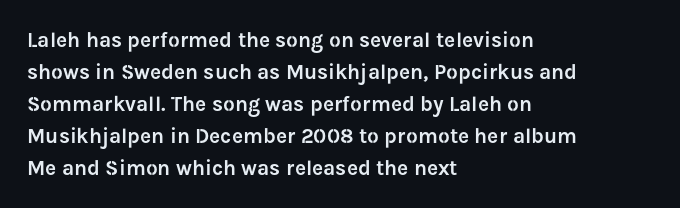
Q: Is the text italic (slanted)? A: No, it is upright.
Q: Is the text underlined? A: No.
Q: How is the paragraph aligned? A: Left-aligned.
Q: Is the spacing between letters normal or unusually wide? A: Normal.
Q: Is the spacing between lines tight, normal or loose? A: Normal.
